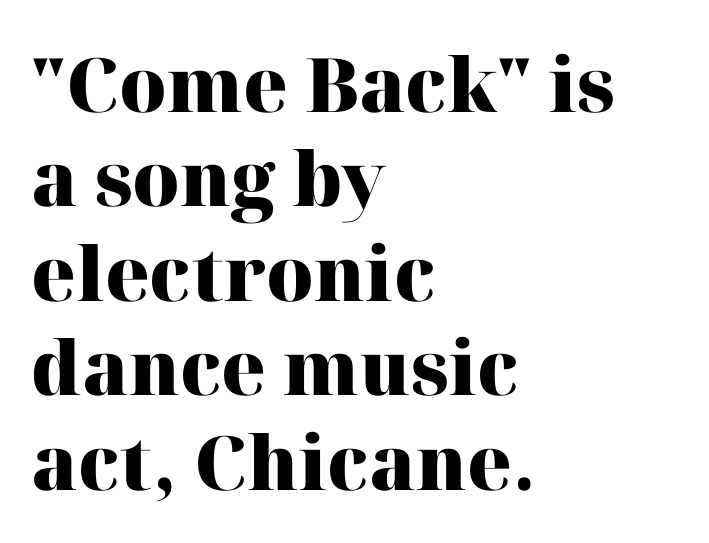
The image shows 75 px heavy serif type, upright; set left-aligned, normal line spacing (1.26x), normal letter spacing, not underlined; high stroke contrast and a medium x-height.
